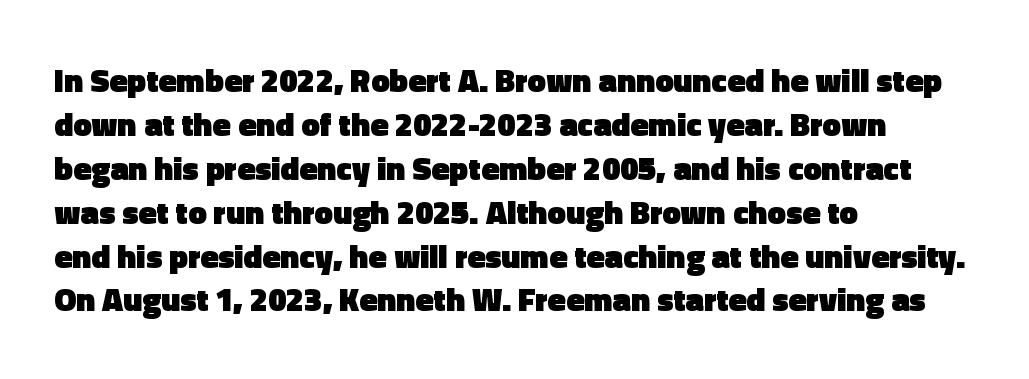
Q: Is the text bold? A: Yes.
Q: Is the text italic (slanted)? A: No, it is upright.
Q: Is the typeface a serif or a sans-serif typeface? A: Sans-serif.
Q: Is the text underlined? A: No.
Q: How is the paragraph aligned? A: Left-aligned.
Q: Is the spacing between letters normal or unusually wide? A: Normal.
Q: Is the spacing between lines tight, normal or loose? A: Normal.
Q: Width (condensed, normal, or wide)? A: Normal.
Q: x-height? A: Medium.
Q: Monospaced? A: No.
